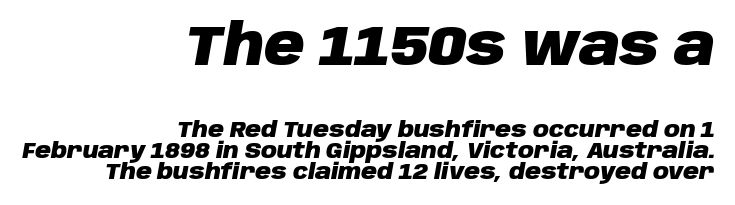
The image shows 56 px heavy type, italic (leaning right); set right-aligned, tight line spacing (0.96x), normal letter spacing, not underlined; the first (top) block is 2.55x larger; low stroke contrast and a large x-height.
